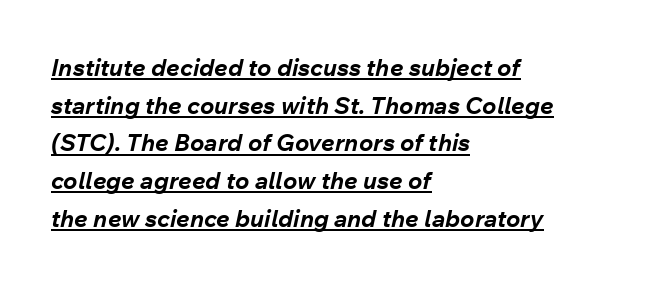
{"italic": "yes", "lean": "right", "slant_degrees": 12, "bold": "yes", "underline": "yes", "align": "left", "line_spacing": "normal", "line_spacing_ratio": 1.57, "letter_spacing": "normal", "letter_spacing_em": 0.0, "glyph_px": 24}
